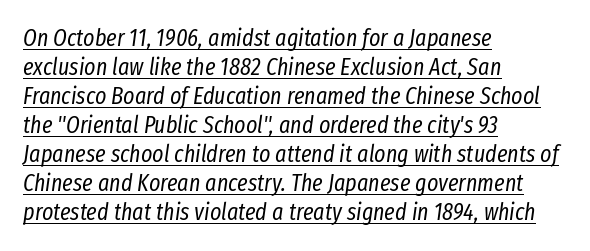
The image shows 24 px text type, italic (leaning right); set left-aligned, line spacing 1.21x, normal letter spacing, underlined.
